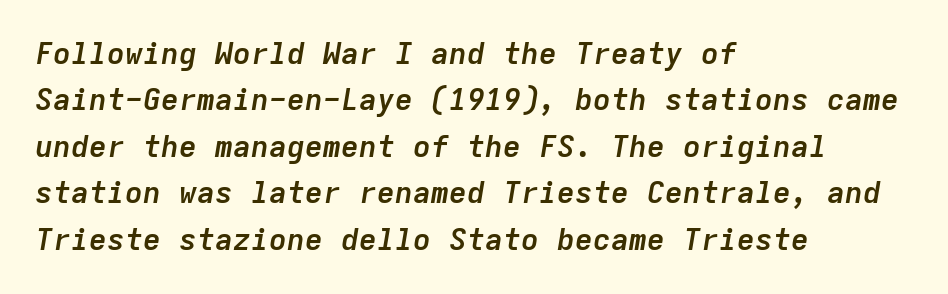
Check the space under the baseline: it is left empty. What stands out about the letter spacing? Nothing — it is the standard amount. I'd describe the lettering as bold — thick and assertive. This sample has the even, mechanical cadence of fixed-width lettering. The glyphs look as if they've been sheared to an angle.
